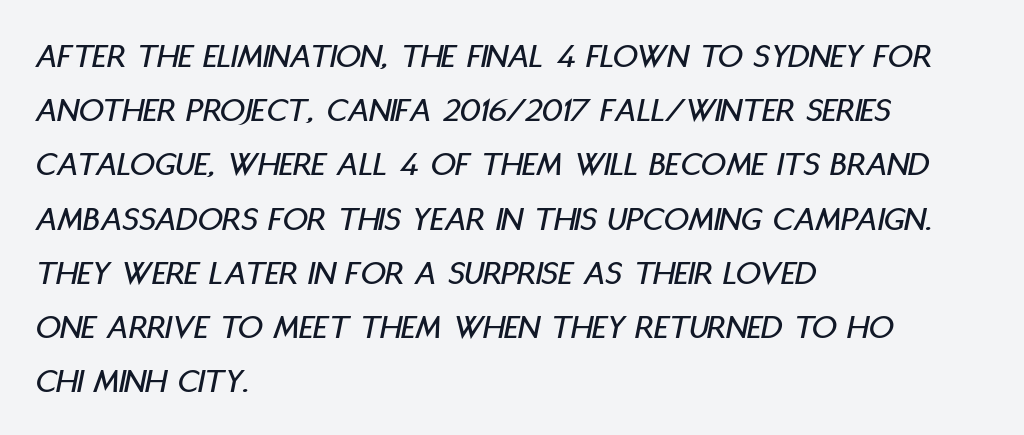
{"italic": "yes", "lean": "right", "slant_degrees": 11, "width": "condensed", "stroke_contrast": "low", "x_height": "large", "monospaced": "no", "underline": "no", "align": "left", "line_spacing": "normal", "line_spacing_ratio": 1.55, "letter_spacing": "normal", "letter_spacing_em": 0.0, "glyph_px": 35}
